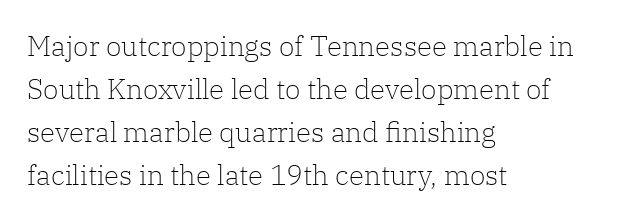
Type style note: has serifs. If you drew a ruler down the left edge, every line would touch it. Style check: upright. The rendering uses natural spacing where letterforms have individual widths.
